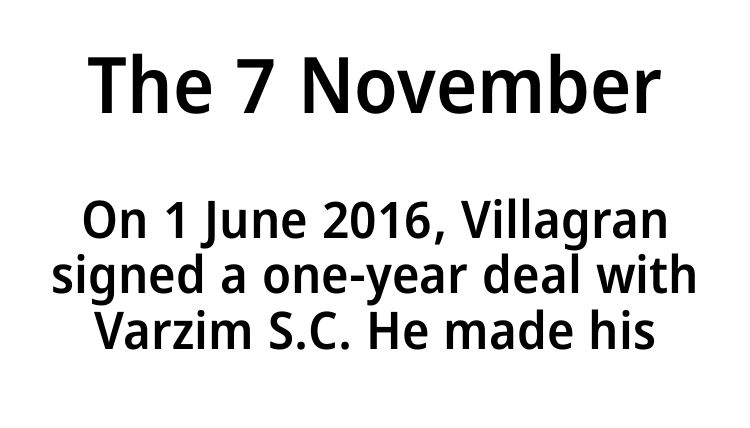
The image shows 78 px semibold sans-serif type, upright; set tight line spacing (1.07x), normal letter spacing, not underlined; the first (top) block is 1.5x larger; low stroke contrast and a medium x-height.
